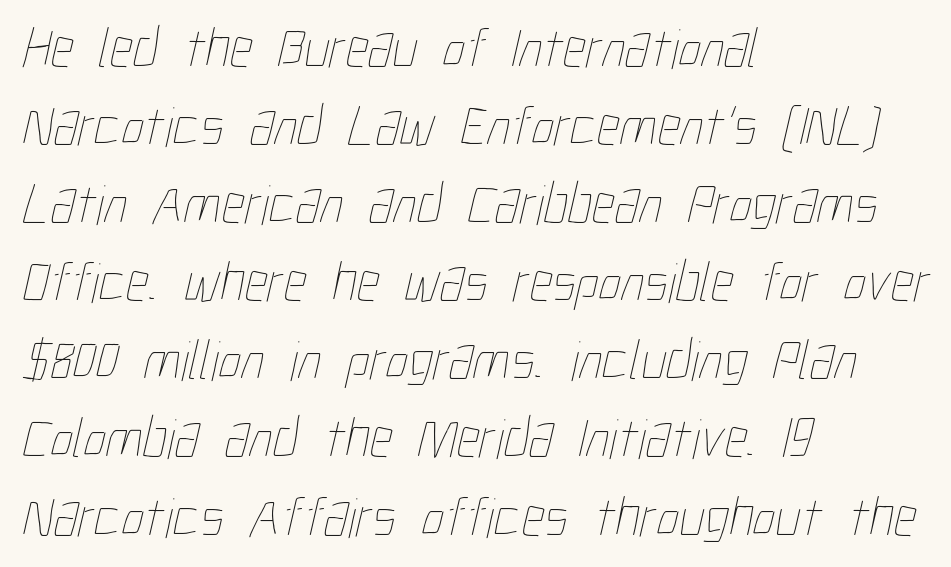
Is there much room between lines? A standard amount, neither cramped nor airy. Which margin do the lines hug? The left one — the right edge is uneven. The strip under each line holds only bare page. There is no visible air inserted between adjacent glyphs. Character widths vary here, with narrow letters taking less room than wide ones.
